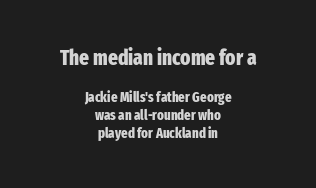
Q: Is the text bold? A: Yes.
Q: Is the text italic (slanted)? A: No, it is upright.
Q: Is the text underlined? A: No.
Q: How is the paragraph aligned? A: Centered.
Q: Is the spacing between letters normal or unusually wide? A: Normal.
Q: Is the spacing between lines tight, normal or loose? A: Normal.
Q: Which block of text is set in a larger size, the first (top) or the second (bottom)? A: The first (top) one.
